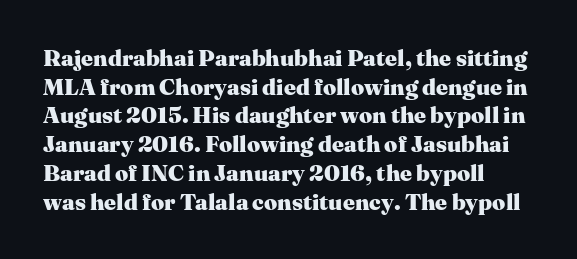
{"italic": "no", "bold": "yes", "underline": "no", "align": "left", "line_spacing": "normal", "line_spacing_ratio": 1.25, "letter_spacing": "normal", "letter_spacing_em": 0.0, "glyph_px": 23}
